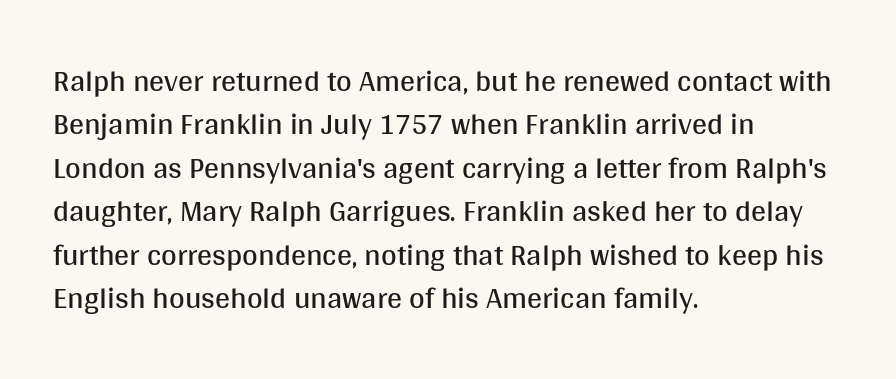
The image shows 30 px regular-weight sans-serif type, upright; set left-aligned, normal line spacing (1.45x), normal letter spacing, not underlined; medium stroke contrast and a large x-height.
